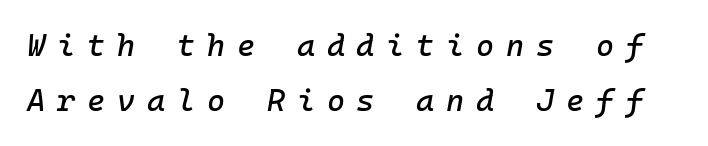
{"italic": "yes", "lean": "right", "slant_degrees": 10, "width": "normal", "stroke_contrast": "low", "x_height": "medium", "underline": "no", "line_spacing_ratio": 1.76, "letter_spacing": "wide", "letter_spacing_em": 0.38, "glyph_px": 31}
